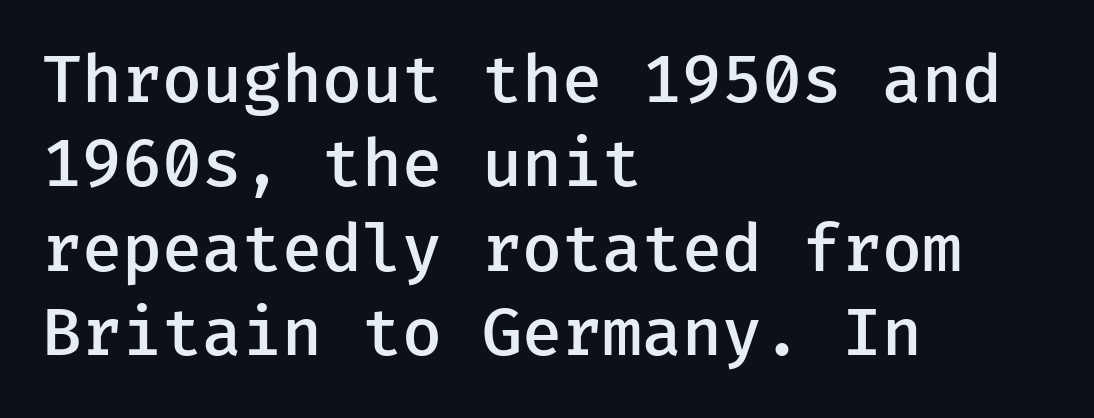
Q: Is the text bold? A: Semi-bold.
Q: Is the text italic (slanted)? A: No, it is upright.
Q: Is the typeface a serif or a sans-serif typeface? A: Sans-serif.
Q: Is the text underlined? A: No.
Q: How is the paragraph aligned? A: Left-aligned.
Q: Is the spacing between letters normal or unusually wide? A: Normal.
Q: Is the spacing between lines tight, normal or loose? A: Normal.
Q: Width (condensed, normal, or wide)? A: Normal.
Q: Stroke contrast? A: Low.
Q: x-height? A: Medium.
Q: Monospaced? A: Yes.
